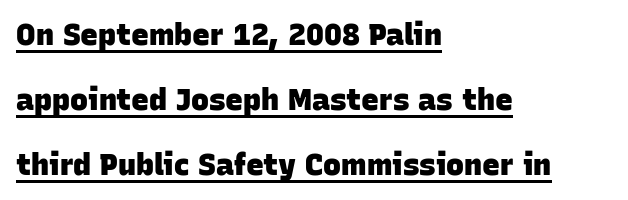
The image shows 30 px heavy sans-serif type; set left-aligned, loose line spacing (2.17x), normal letter spacing, underlined; low stroke contrast and a large x-height.
